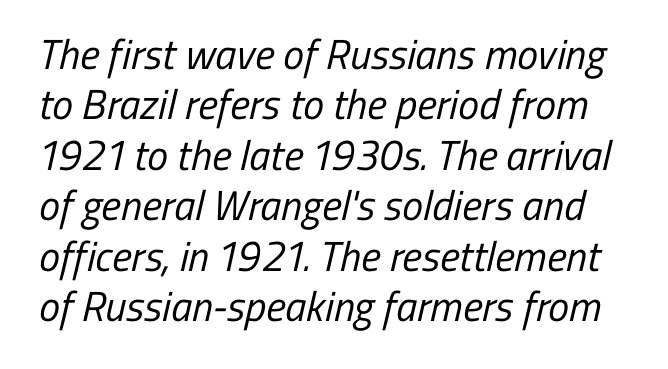
Q: Is the text bold? A: No.
Q: Is the typeface a serif or a sans-serif typeface? A: Sans-serif.
Q: Is the text underlined? A: No.
Q: Is the spacing between letters normal or unusually wide? A: Normal.
Q: Width (condensed, normal, or wide)? A: Condensed.
Q: Stroke contrast? A: Low.
Q: x-height? A: Medium.
Q: Monospaced? A: No.
